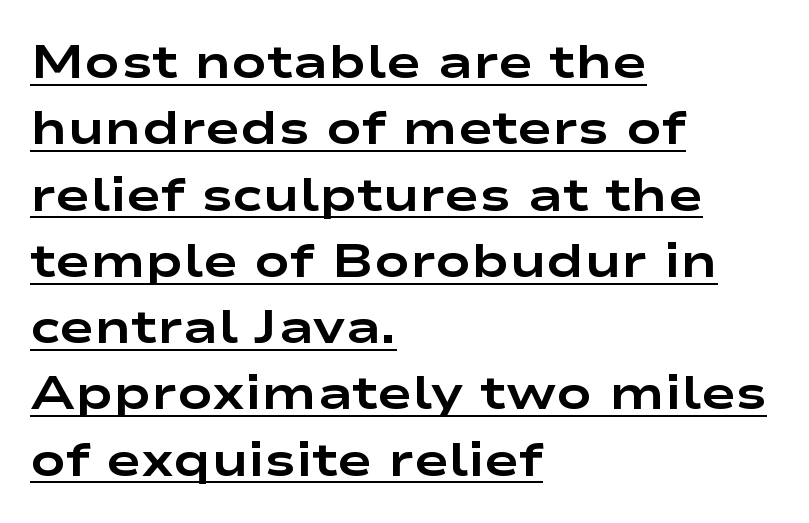
{"serif": "no", "italic": "no", "bold": "yes", "weight": "bold", "width": "wide", "stroke_contrast": "low", "x_height": "medium", "monospaced": "no", "underline": "yes", "align": "left", "line_spacing": "normal", "line_spacing_ratio": 1.41, "letter_spacing": "normal", "letter_spacing_em": 0.0, "glyph_px": 47}
